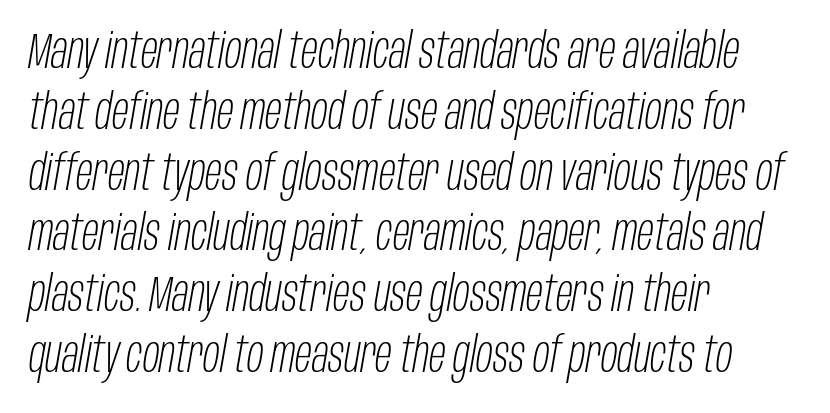
{"italic": "yes", "lean": "right", "slant_degrees": 10, "bold": "no", "weight": "light", "width": "condensed", "stroke_contrast": "low", "x_height": "large", "monospaced": "no", "underline": "no", "align": "left", "line_spacing_ratio": 1.24, "letter_spacing": "normal", "letter_spacing_em": 0.0, "glyph_px": 49}
